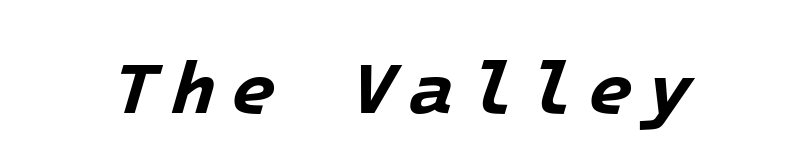
Plenty of ink on the page — the face is bold. Descenders are the only things crossing below the line. Think of a typewriter: that constant character pitch is what you see here. Style check: oblique.
